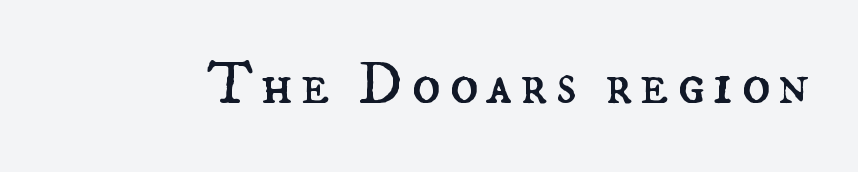
Q: Is the text bold? A: No.
Q: Is the text italic (slanted)? A: No, it is upright.
Q: Is the text underlined? A: No.
Q: Width (condensed, normal, or wide)? A: Normal.
Q: Stroke contrast? A: Medium.
Q: x-height? A: Small.
Q: Monospaced? A: No.
